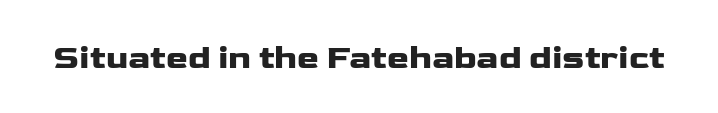
{"serif": "no", "italic": "no", "width": "wide", "stroke_contrast": "low", "x_height": "medium", "monospaced": "no", "underline": "no", "letter_spacing": "normal", "letter_spacing_em": 0.0, "glyph_px": 33}
